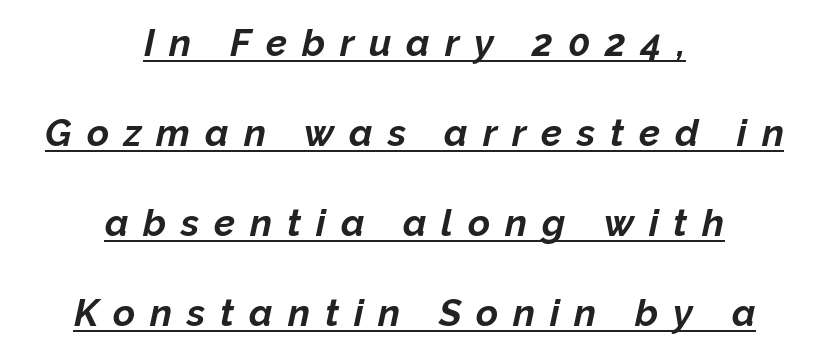
The image shows 38 px bold type, italic (leaning right); set centered, loose line spacing (2.37x), unusually wide letter spacing (+0.39 em), underlined; low stroke contrast and a medium x-height.
